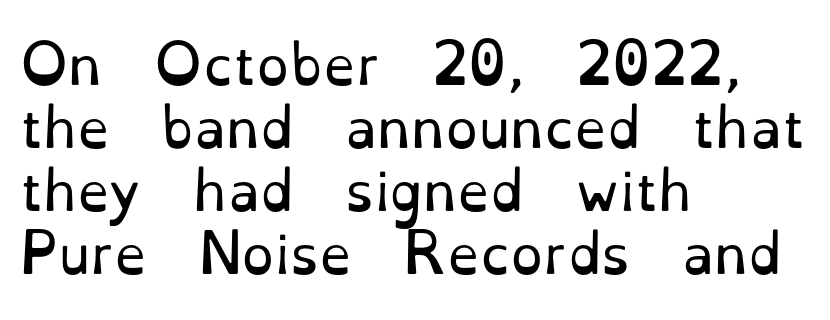
The image shows 52 px regular-weight type, upright; set left-aligned, line spacing 1.21x, normal letter spacing, not underlined; low stroke contrast and a small x-height.
